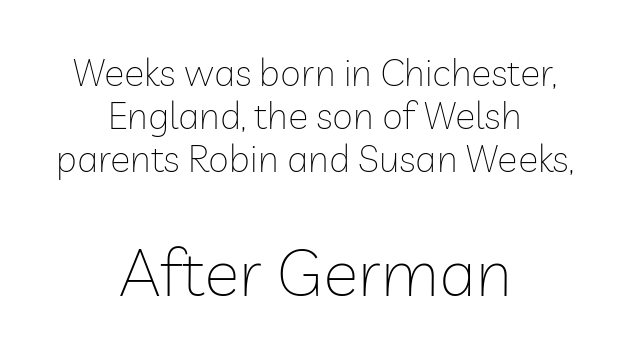
Beneath every word, the page is bare. These lines are composed in type without serifs. Closely set lines give the paragraph a compact silhouette. The lines in this sample share a center point and differ in where they start and stop. On a weight scale, this lands at 450 or below. What stands out about the letter spacing? Nothing — it is the standard amount.
